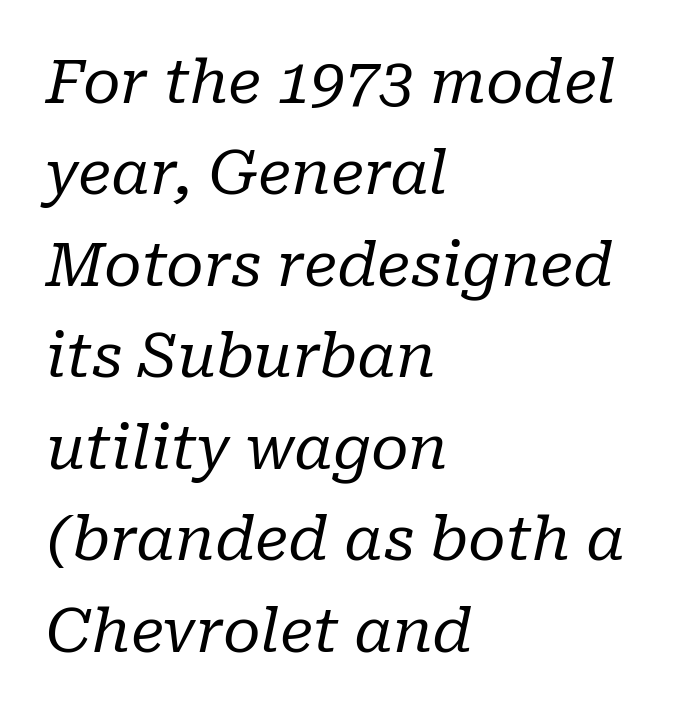
{"serif": "yes", "italic": "yes", "lean": "right", "slant_degrees": 10, "bold": "no", "weight": "regular", "width": "normal", "stroke_contrast": "low", "x_height": "medium", "monospaced": "no", "underline": "no", "align": "left", "line_spacing": "normal", "line_spacing_ratio": 1.5, "letter_spacing": "normal", "letter_spacing_em": 0.0, "glyph_px": 61}
